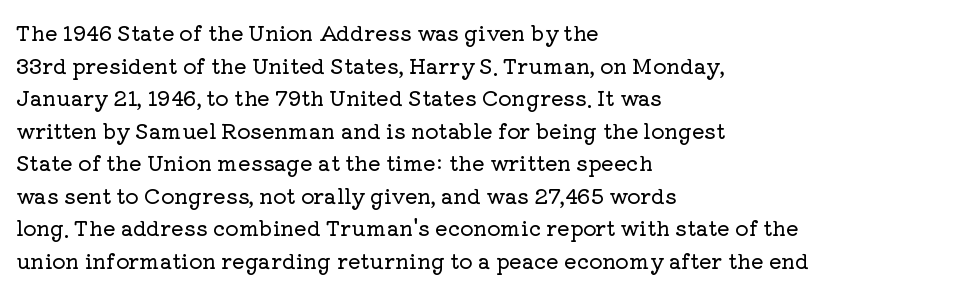
The line-height multiplier appears to be the usual default. Posture: straight, roman, zero tilt. This sample uses plain, unmodified letter spacing. No word sits above an underline.
